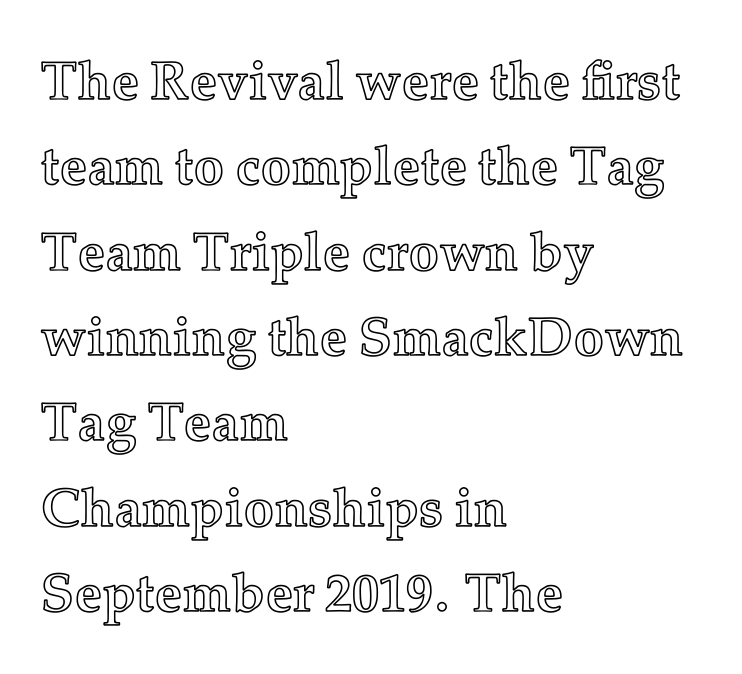
If you drew a line through each stem, it would be perfectly vertical. The rendering uses natural spacing where letterforms have individual widths. Each new line begins a customary step beneath the previous one. The setting favours the left margin, as ordinary paragraphs usually do. The horizontal fit of the characters is conventional and even. The strip under each line holds only bare page.
